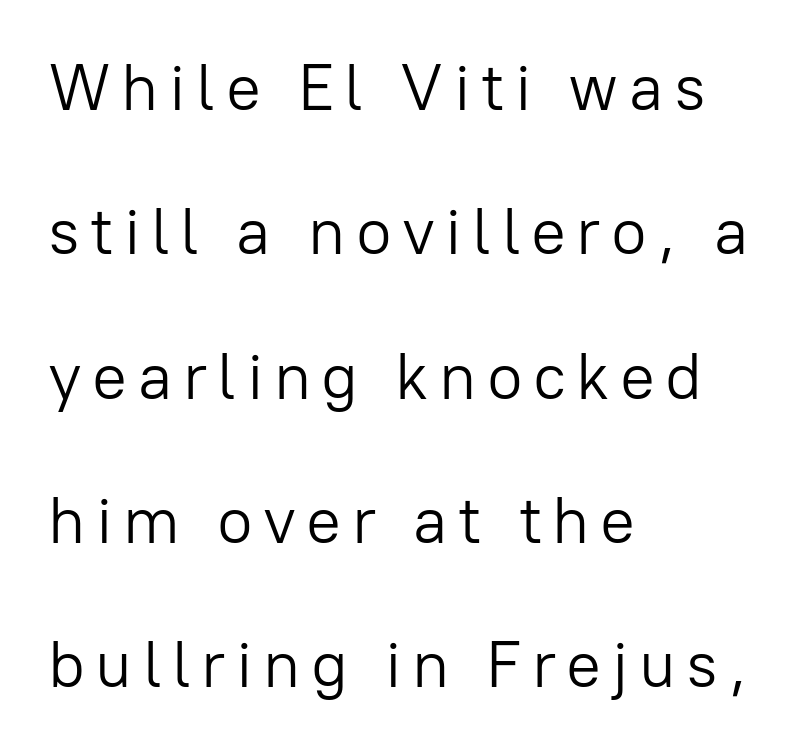
{"serif": "no", "italic": "no", "bold": "no", "weight": "light", "width": "normal", "stroke_contrast": "low", "x_height": "medium", "monospaced": "no", "underline": "no", "align": "left", "line_spacing": "loose", "line_spacing_ratio": 2.22, "glyph_px": 65}
